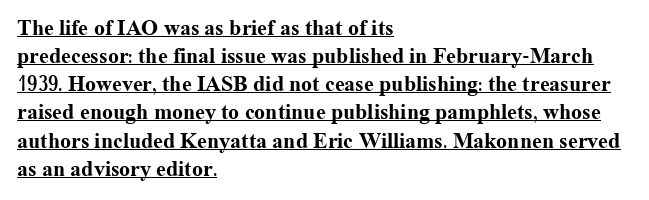
{"italic": "no", "bold": "yes", "underline": "yes", "align": "left", "line_spacing": "normal", "line_spacing_ratio": 1.28, "letter_spacing": "normal", "letter_spacing_em": 0.0, "glyph_px": 22}
